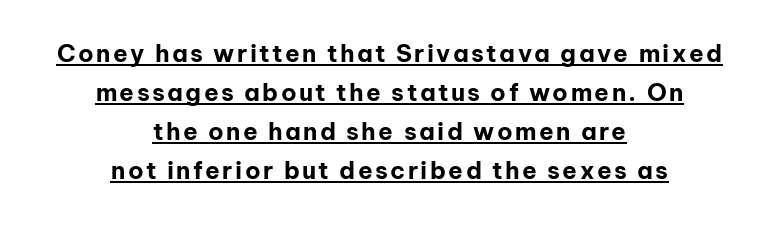
Q: Is the text bold? A: Yes.
Q: Is the text italic (slanted)? A: No, it is upright.
Q: Is the text underlined? A: Yes.
Q: How is the paragraph aligned? A: Centered.
Q: Is the spacing between lines tight, normal or loose? A: Normal.
